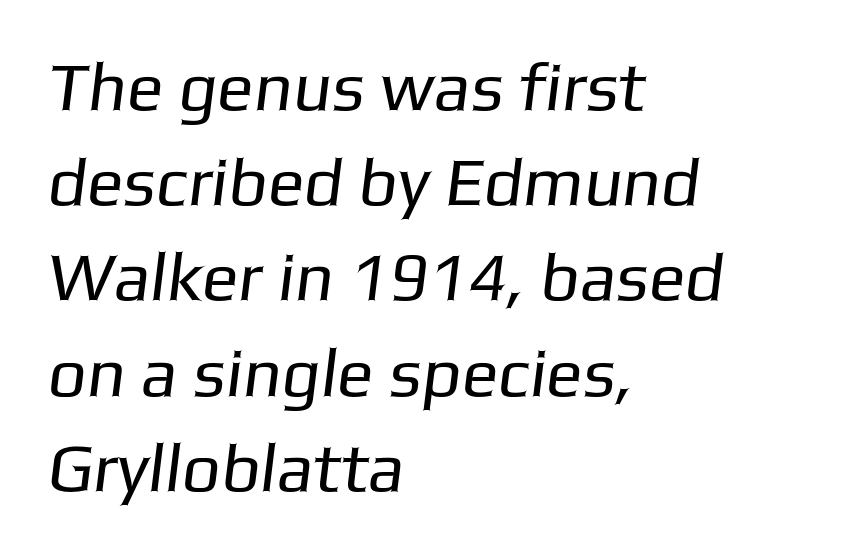
Q: Is the text bold? A: No.
Q: Is the typeface a serif or a sans-serif typeface? A: Sans-serif.
Q: Is the text underlined? A: No.
Q: How is the paragraph aligned? A: Left-aligned.
Q: Is the spacing between letters normal or unusually wide? A: Normal.
Q: Is the spacing between lines tight, normal or loose? A: Normal.
Q: Width (condensed, normal, or wide)? A: Normal.
Q: Stroke contrast? A: Low.
Q: x-height? A: Medium.
Q: Monospaced? A: No.
